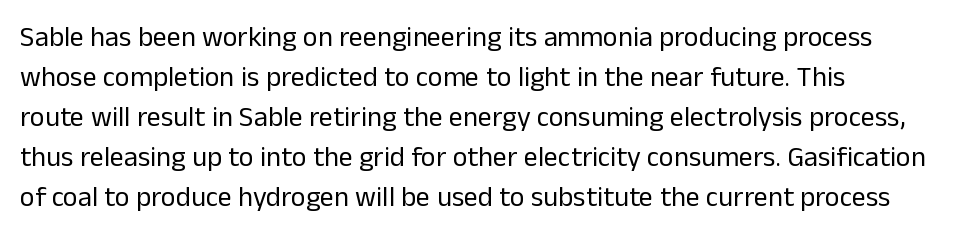
Typographically, this falls in the sans-serif category. Default kerning and tracking; the words read as compact shapes. Do the characters align in a grid? No, the font is proportional. Italic? Not at all — the glyphs are vertical. The cut favours lightness, reaching ordinary text weight at its darkest. Vertical spacing — default.
